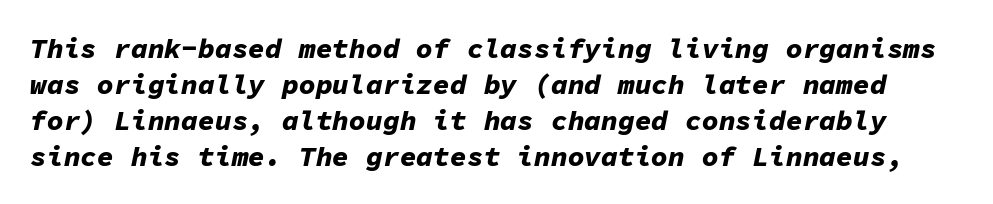
The space between consecutive lines is moderate. The words here are not underlined. You could count columns in this text — the font is strictly monospaced. Tall strokes in this sample are angled rather than plumb. The letterforms sit shoulder to shoulder at normal distance.
